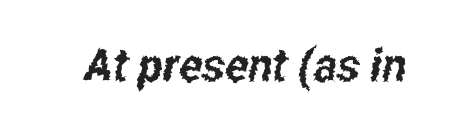
Q: Is the typeface a serif or a sans-serif typeface? A: Sans-serif.
Q: Is the text underlined? A: No.
Q: Is the spacing between letters normal or unusually wide? A: Normal.
Q: Width (condensed, normal, or wide)? A: Condensed.
Q: Stroke contrast? A: Low.
Q: x-height? A: Medium.
Q: Monospaced? A: No.
